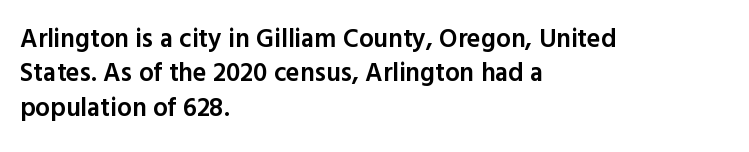
The image shows 26 px text type, upright; set left-aligned, normal line spacing (1.32x), normal letter spacing, not underlined.
